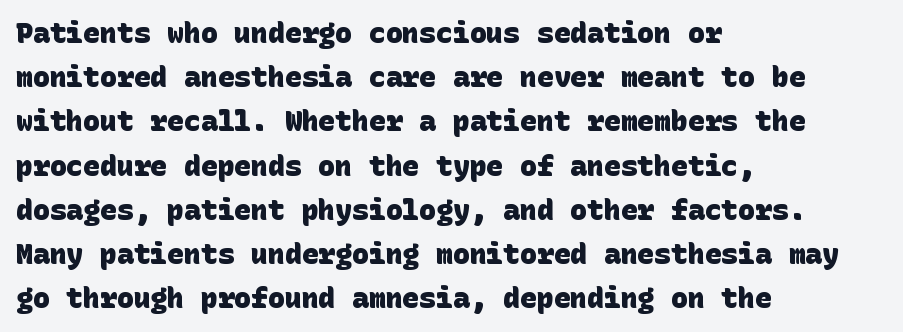
Q: Is the text bold? A: Yes.
Q: Is the typeface a serif or a sans-serif typeface? A: Sans-serif.
Q: Is the text underlined? A: No.
Q: How is the paragraph aligned? A: Left-aligned.
Q: Is the spacing between letters normal or unusually wide? A: Normal.
Q: Is the spacing between lines tight, normal or loose? A: Normal.
Q: Width (condensed, normal, or wide)? A: Normal.
Q: Stroke contrast? A: Low.
Q: x-height? A: Large.
